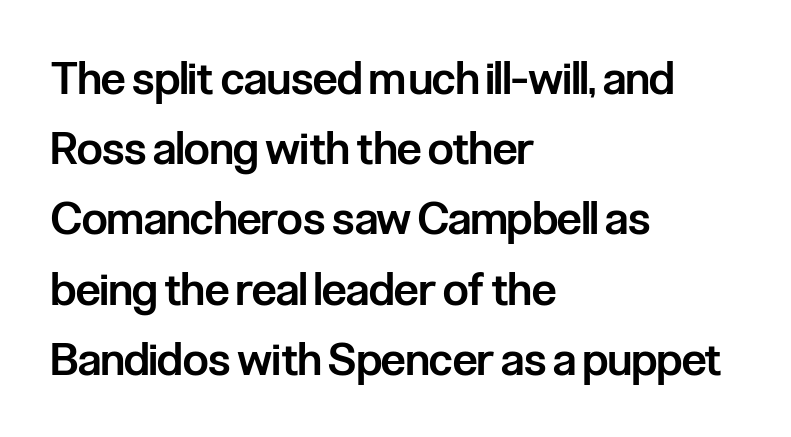
{"serif": "no", "italic": "no", "bold": "semi", "weight": "semibold", "width": "condensed", "stroke_contrast": "low", "x_height": "medium", "monospaced": "no", "underline": "no", "align": "left", "line_spacing": "normal", "line_spacing_ratio": 1.56, "letter_spacing": "normal", "letter_spacing_em": 0.0, "glyph_px": 45}
